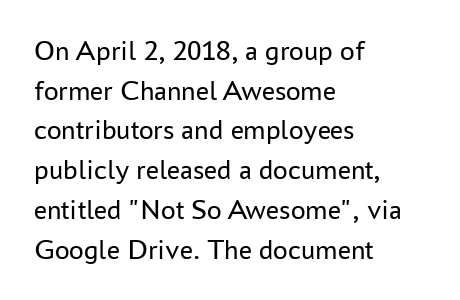
{"serif": "no", "italic": "no", "bold": "no", "weight": "regular", "width": "normal", "stroke_contrast": "low", "x_height": "medium", "monospaced": "no", "underline": "no", "align": "left", "line_spacing": "normal", "line_spacing_ratio": 1.37, "letter_spacing": "normal", "letter_spacing_em": 0.0, "glyph_px": 29}
